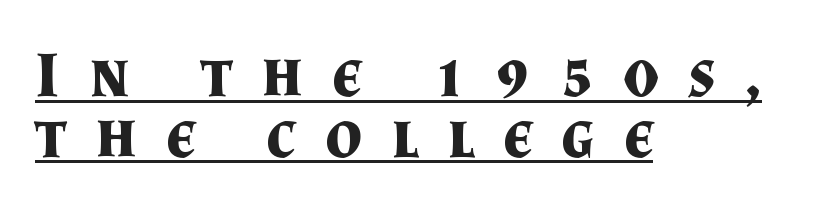
Letterform terminals end in serifs throughout the passage. Set as a true bold cut, around the 700 mark. Underline: present. The tracking reads as deliberately expanded to a designer's eye. Leftover space on each line is placed entirely after the last word. Looks like regular typesetting: each glyph gets only the width it needs.
